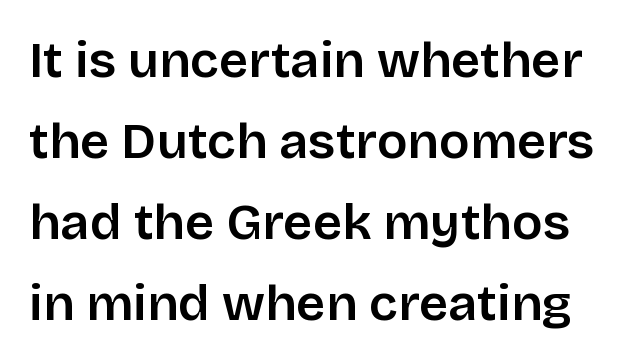
{"serif": "no", "italic": "no", "width": "normal", "stroke_contrast": "low", "x_height": "large", "monospaced": "no", "underline": "no", "line_spacing": "normal", "line_spacing_ratio": 1.59, "letter_spacing": "normal", "letter_spacing_em": 0.0, "glyph_px": 51}
